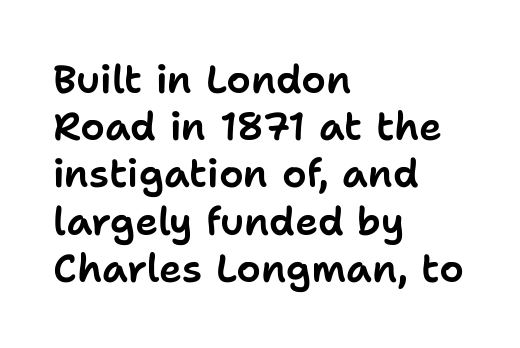
The image shows 39 px sans-serif type, upright; set left-aligned, line spacing 1.21x, normal letter spacing, not underlined; low stroke contrast and a medium x-height.
